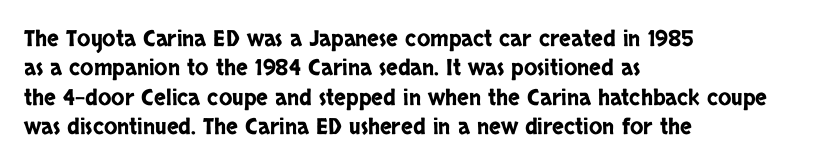
Q: Is the text italic (slanted)? A: No, it is upright.
Q: Is the text underlined? A: No.
Q: How is the paragraph aligned? A: Left-aligned.
Q: Is the spacing between letters normal or unusually wide? A: Normal.
Q: Is the spacing between lines tight, normal or loose? A: Normal.
